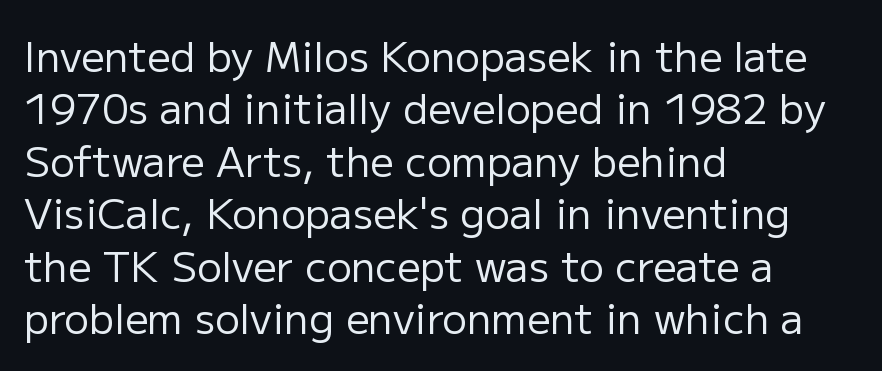
{"serif": "no", "italic": "no", "bold": "no", "weight": "regular", "width": "normal", "stroke_contrast": "low", "x_height": "medium", "monospaced": "no", "underline": "no", "align": "left", "line_spacing": "normal", "line_spacing_ratio": 1.28, "letter_spacing": "normal", "letter_spacing_em": 0.0, "glyph_px": 41}
